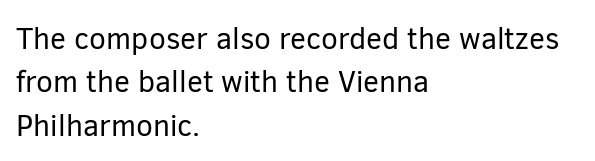
The image shows 30 px regular-weight sans-serif type, upright; set left-aligned, normal line spacing (1.45x), normal letter spacing, not underlined; low stroke contrast and a medium x-height.
